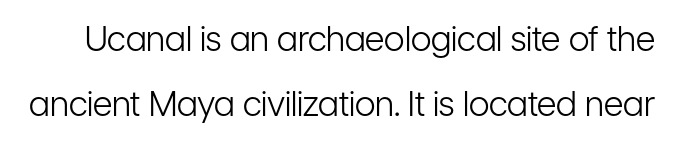
The image shows 34 px light, condensed sans-serif type, upright; set loose line spacing (1.92x), normal letter spacing, not underlined; low stroke contrast and a medium x-height.
